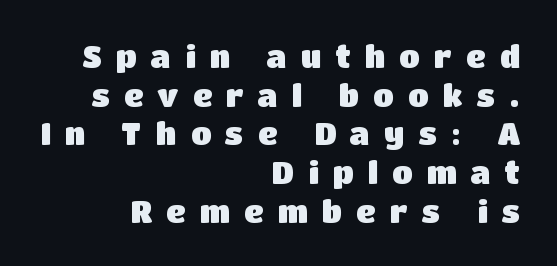
{"serif": "no", "italic": "no", "bold": "yes", "weight": "heavy", "width": "normal", "stroke_contrast": "low", "x_height": "large", "monospaced": "no", "underline": "no", "align": "right", "line_spacing": "normal", "line_spacing_ratio": 1.29, "letter_spacing": "wide", "letter_spacing_em": 0.47, "glyph_px": 30}
